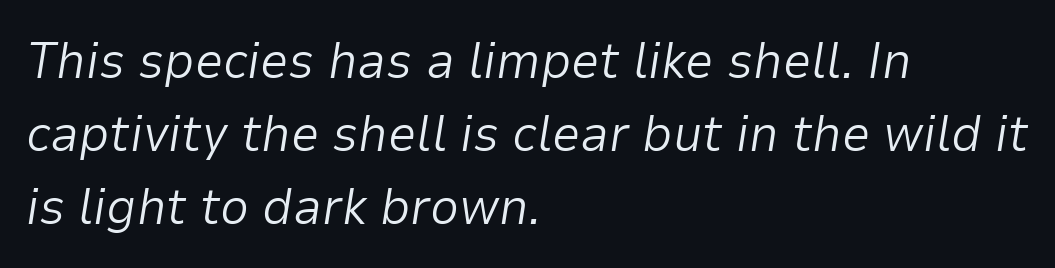
{"italic": "yes", "lean": "right", "slant_degrees": 9, "bold": "no", "weight": "light", "width": "normal", "stroke_contrast": "low", "x_height": "medium", "monospaced": "no", "underline": "no", "align": "left", "line_spacing": "normal", "line_spacing_ratio": 1.43, "letter_spacing": "normal", "letter_spacing_em": 0.0, "glyph_px": 51}
